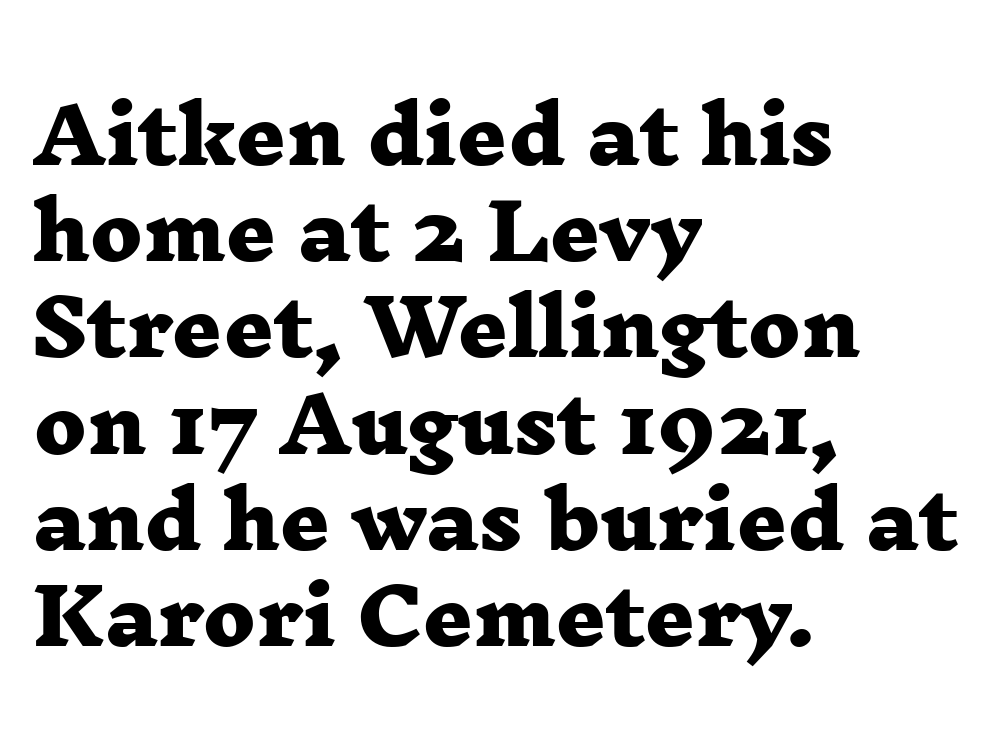
{"serif": "yes", "bold": "yes", "weight": "heavy", "width": "wide", "stroke_contrast": "low", "x_height": "medium", "monospaced": "no", "underline": "no", "align": "left", "line_spacing": "normal", "line_spacing_ratio": 1.25, "letter_spacing": "normal", "letter_spacing_em": 0.0, "glyph_px": 77}
